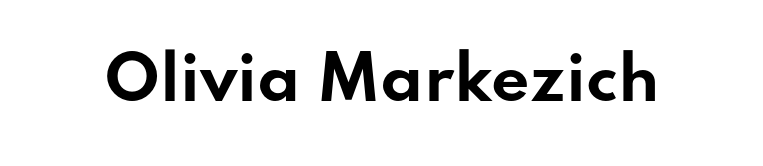
Type style note: lacks serifs. Each row of text sits above clean, open space. You'd pick this weight for a headline — it's a proper bold. Designer's note — italics off, roman on. No extra tracking has been applied to these lines. The face used here is proportionally spaced, like ordinary book or web type.
